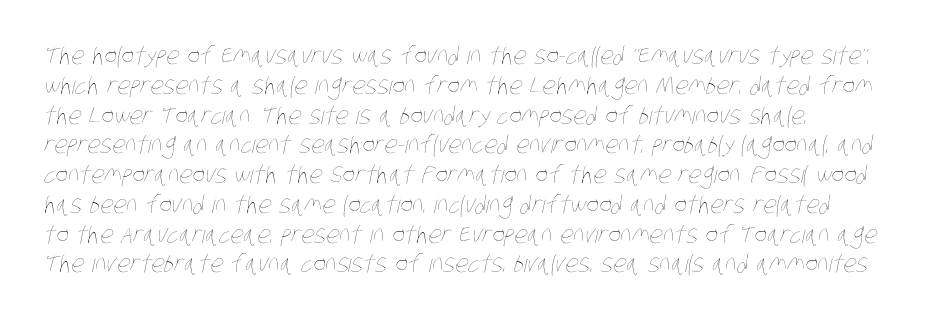
{"bold": "no", "underline": "no", "align": "left", "line_spacing_ratio": 1.24, "letter_spacing": "normal", "letter_spacing_em": 0.0, "glyph_px": 24}
